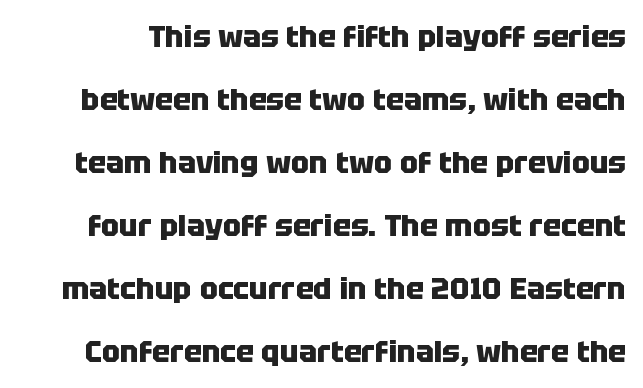
The letters advance in unequal steps, a hallmark of proportional type. This is heavy type, rendered in bold. Tracking value appears to be zero — textbook default spacing. This rendering features lettering with no underline. The text was rendered using a sans face with plain stroke endings. The type sits square on the baseline with zero lean.
